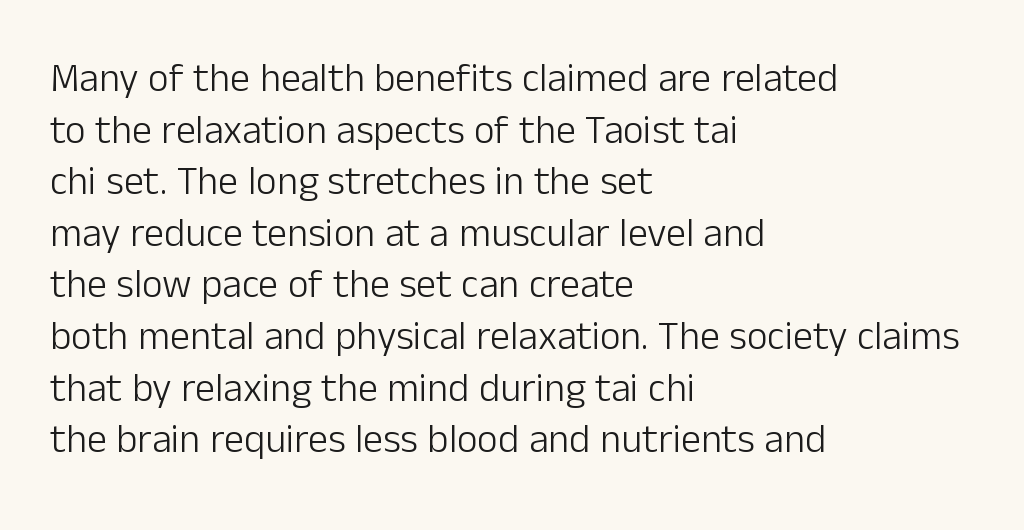
The image shows 40 px light sans-serif type, upright; set left-aligned, normal line spacing (1.29x), normal letter spacing, not underlined; low stroke contrast and a medium x-height.
